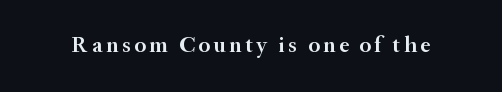
If you drew a line through each stem, it would be perfectly vertical. A bit beefed up — I'd call it semibold rather than bold. Just letters on the line, the space beneath them empty.
